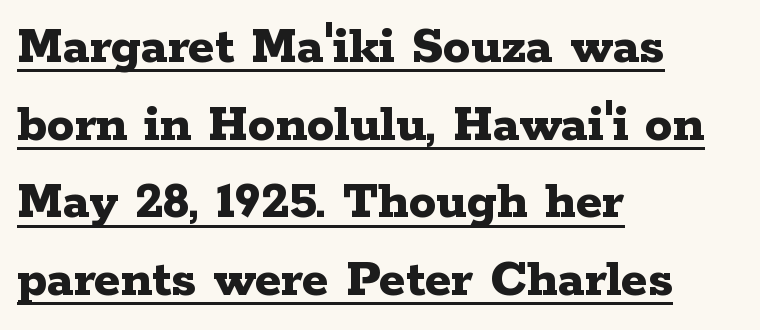
The image shows 55 px bold, wide serif type, upright; set left-aligned, normal line spacing (1.41x), normal letter spacing, underlined; low stroke contrast and a medium x-height.
